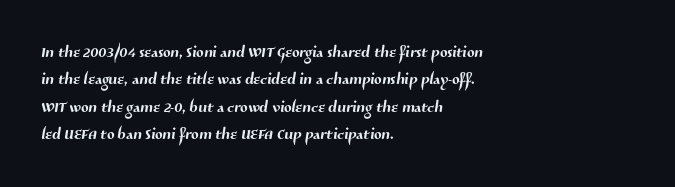
Q: Is the text underlined? A: No.
Q: How is the paragraph aligned? A: Left-aligned.
Q: Is the spacing between letters normal or unusually wide? A: Normal.
